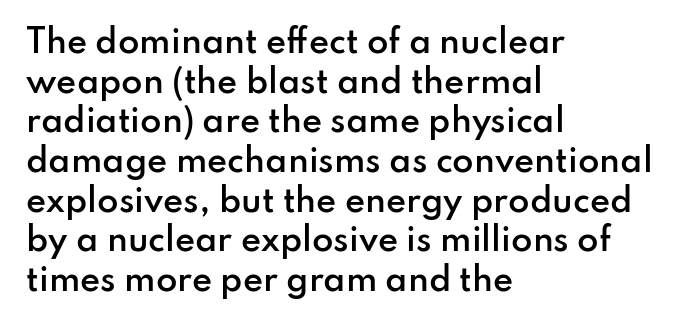
These lines stack with their left ends in a neat column. Glance below the letters and you will spot only blank space. Typesetter's note: demi weight, one step under bold. The passage shown is typed in a proportional face where columns would drift. Line spacing here is normal.
